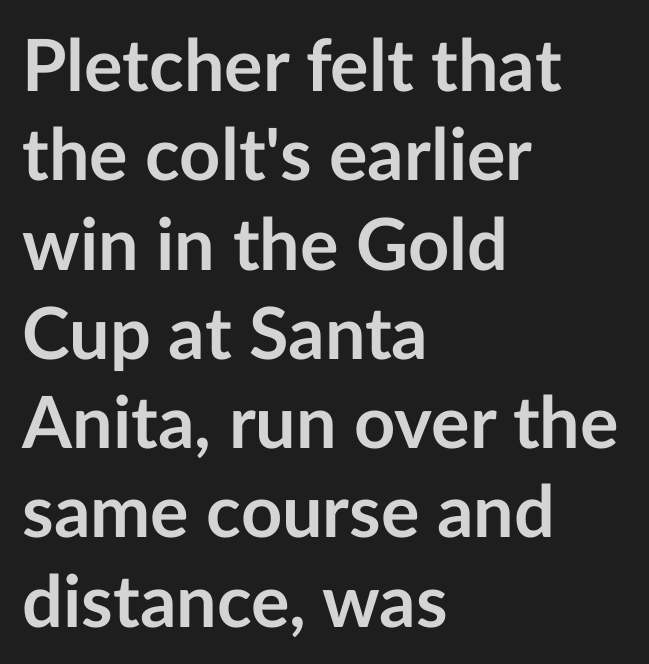
These lines are rendered in a variable-pitch font. Beneath every word, the page is bare. The line texture is even and compact thanks to regular tracking. Chunky letters — that's bold for sure. Horizontal alignment here is leftward, the default for most running prose.
